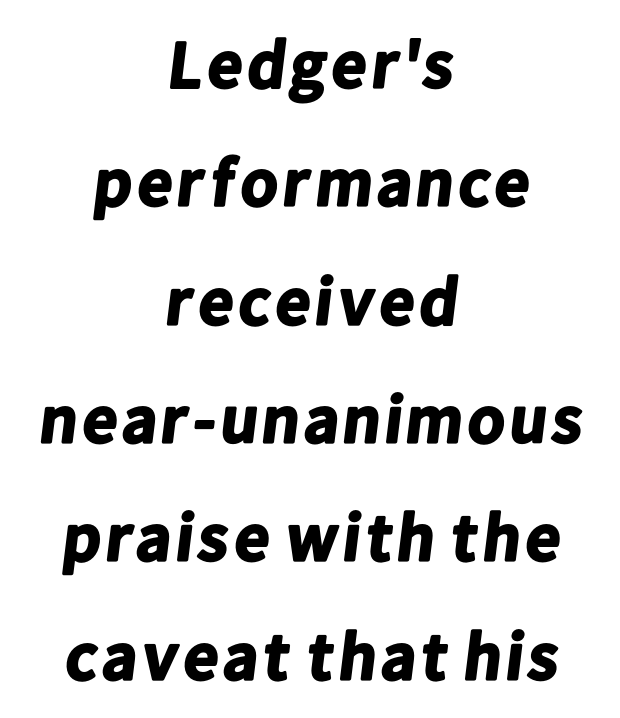
The image shows 68 px bold sans-serif type; set centered, line spacing 1.74x, normal letter spacing, not underlined; low stroke contrast and a medium x-height.
